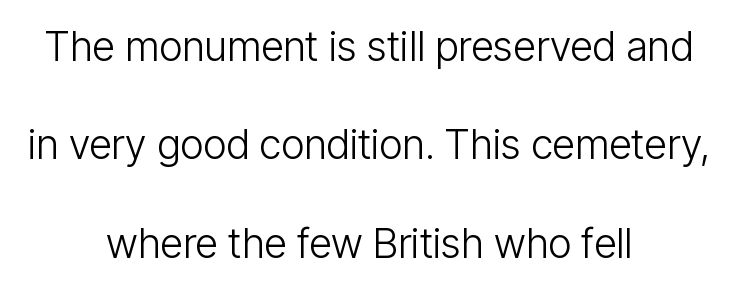
{"serif": "no", "italic": "no", "bold": "no", "weight": "light", "width": "condensed", "stroke_contrast": "low", "x_height": "medium", "monospaced": "no", "underline": "no", "align": "center", "line_spacing": "loose", "line_spacing_ratio": 2.4, "letter_spacing": "normal", "letter_spacing_em": 0.0, "glyph_px": 41}
